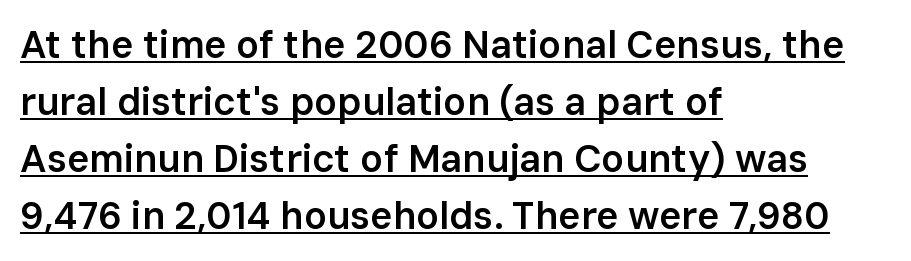
The passage shown is underscored from start to finish. The letters stand upright; this is a roman face. Notice how the passage keeps a crisp vertical edge on the left only. Rows of type keep a routine distance in the vertical direction.
